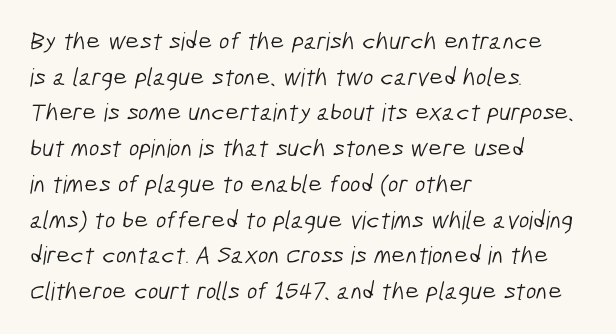
The line-height multiplier appears to be the usual default. Descenders hang freely into open space. These lines are set flush left with a ragged right edge. The weight would be labelled regular, book, light, or lighter still.
